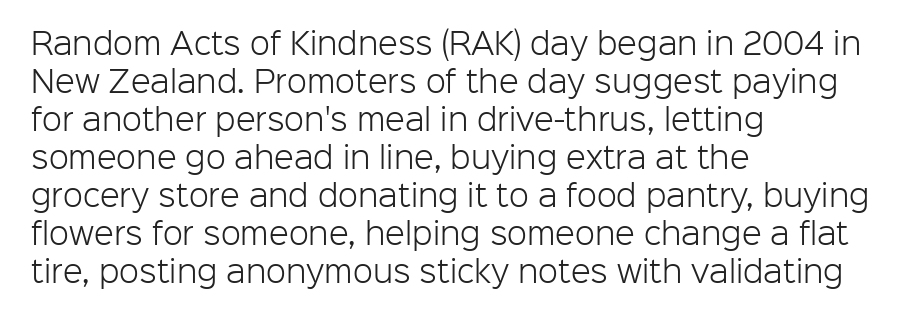
Q: Is the text bold? A: No.
Q: Is the text italic (slanted)? A: No, it is upright.
Q: Is the typeface a serif or a sans-serif typeface? A: Sans-serif.
Q: Is the text underlined? A: No.
Q: How is the paragraph aligned? A: Left-aligned.
Q: Is the spacing between letters normal or unusually wide? A: Normal.
Q: Is the spacing between lines tight, normal or loose? A: Normal.
Q: Width (condensed, normal, or wide)? A: Normal.
Q: Stroke contrast? A: Low.
Q: x-height? A: Medium.
Q: Monospaced? A: No.
